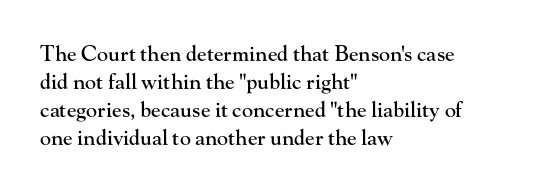
{"italic": "no", "underline": "no", "align": "left", "line_spacing": "normal", "line_spacing_ratio": 1.34, "letter_spacing": "normal", "letter_spacing_em": 0.0, "glyph_px": 21}
